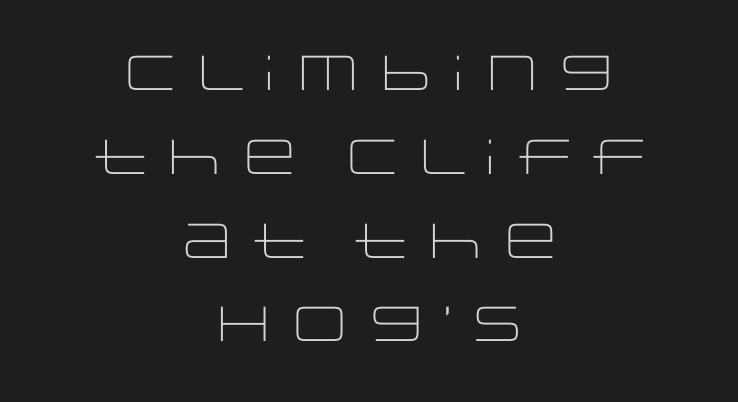
The image shows 49 px light, wide sans-serif type, upright; set centered, line spacing 1.71x, normal letter spacing, not underlined; low stroke contrast and a large x-height.
